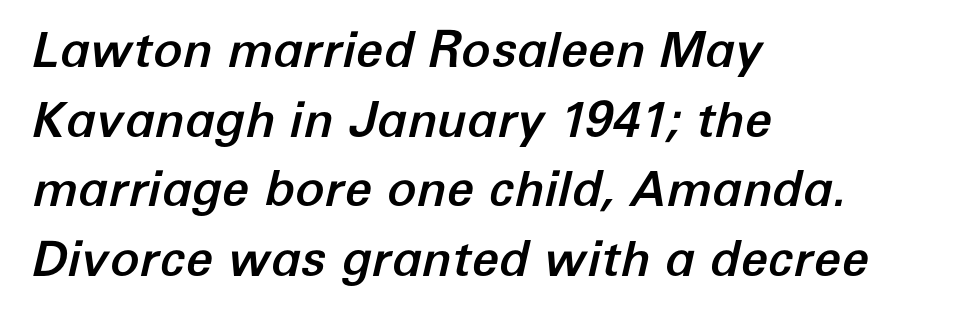
{"italic": "yes", "lean": "right", "slant_degrees": 12, "width": "normal", "stroke_contrast": "low", "x_height": "medium", "monospaced": "no", "underline": "no", "align": "left", "line_spacing": "normal", "line_spacing_ratio": 1.42, "letter_spacing": "normal", "letter_spacing_em": 0.0, "glyph_px": 49}
